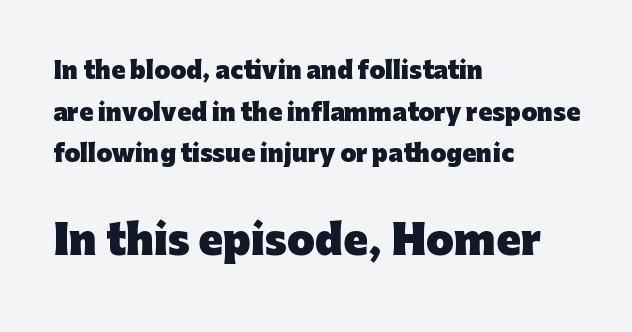
{"serif": "no", "italic": "no", "bold": "yes", "weight": "heavy", "width": "normal", "stroke_contrast": "low", "x_height": "medium", "monospaced": "no", "underline": "no", "align": "left", "line_spacing_ratio": 1.81, "letter_spacing": "normal", "letter_spacing_em": 0.0, "larger_block": "second", "size_ratio": 1.74, "glyph_px": 40}
